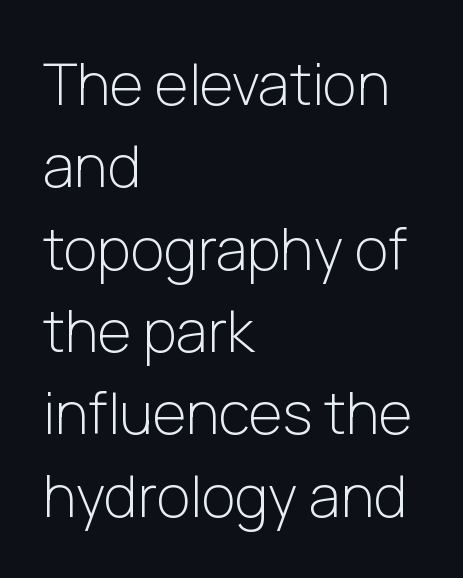
Ordinary non-slanted type is in use. You could not count columns in this text — the font is proportionally spaced. Are there feet on the stems? There aren't — it's a sans. Does extra space separate the letters? No, they use regular spacing. Each row of text sits above clean, open space.
